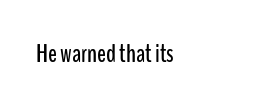
Is there any slant? The stems are plumb. Descenders are the only things crossing below the line. The line texture is even and compact thanks to regular tracking.
